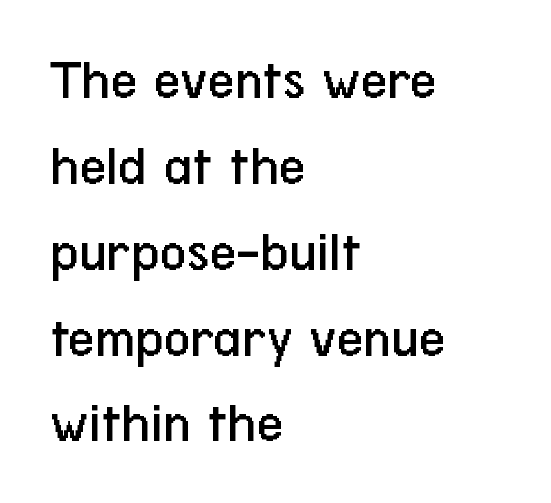
Q: Is the text bold? A: No.
Q: Is the text italic (slanted)? A: No, it is upright.
Q: Is the typeface a serif or a sans-serif typeface? A: Sans-serif.
Q: Is the text underlined? A: No.
Q: How is the paragraph aligned? A: Left-aligned.
Q: Is the spacing between letters normal or unusually wide? A: Normal.
Q: Is the spacing between lines tight, normal or loose? A: Normal.
Q: Width (condensed, normal, or wide)? A: Condensed.
Q: Stroke contrast? A: Low.
Q: x-height? A: Medium.
Q: Monospaced? A: No.
